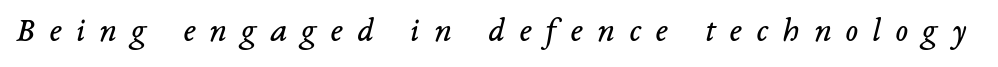
There is plenty of visible air inserted between adjacent glyphs. Think of a printed novel: that variable character pitch is what you see here. No chunkiness to these letters — they're not bold. Each row of text sits above clean, open space.
